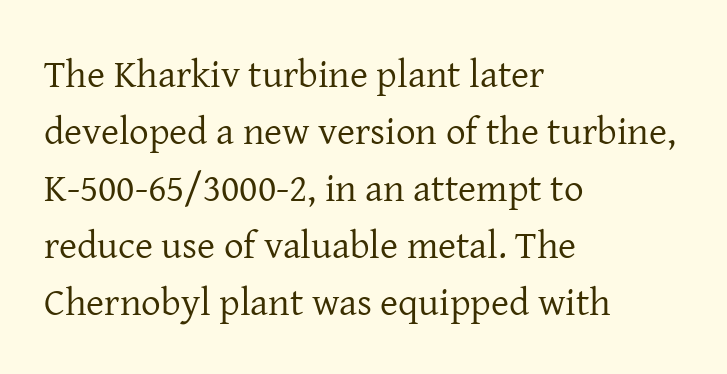
Q: Is the text bold? A: No.
Q: Is the text italic (slanted)? A: No, it is upright.
Q: Is the typeface a serif or a sans-serif typeface? A: Serif.
Q: Is the text underlined? A: No.
Q: How is the paragraph aligned? A: Left-aligned.
Q: Is the spacing between letters normal or unusually wide? A: Normal.
Q: Is the spacing between lines tight, normal or loose? A: Normal.
Q: Width (condensed, normal, or wide)? A: Normal.
Q: Stroke contrast? A: Low.
Q: x-height? A: Medium.
Q: Monospaced? A: No.
